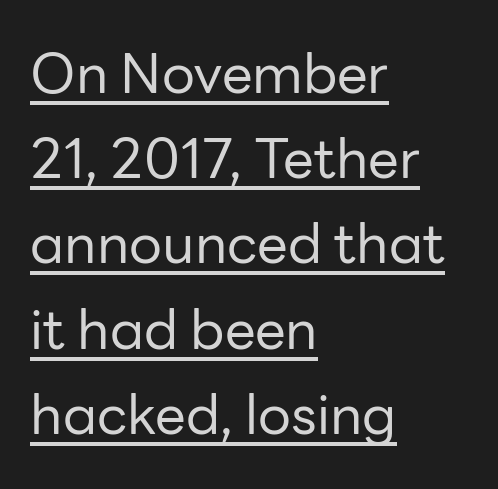
The image shows 55 px regular-weight sans-serif type, upright; set left-aligned, normal line spacing (1.55x), normal letter spacing, underlined; low stroke contrast and a medium x-height.
